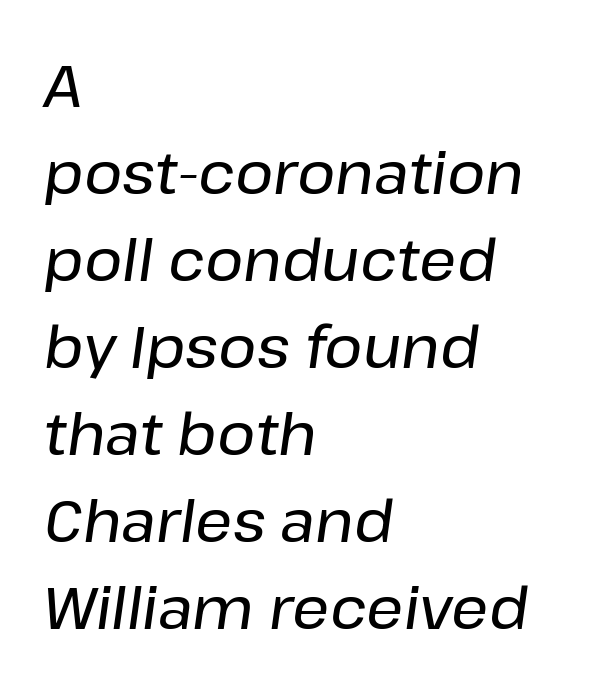
Q: Is the text italic (slanted)? A: Yes, it leans right by about 8 degrees.
Q: Is the text underlined? A: No.
Q: How is the paragraph aligned? A: Left-aligned.
Q: Is the spacing between letters normal or unusually wide? A: Normal.
Q: Is the spacing between lines tight, normal or loose? A: Normal.
Q: Width (condensed, normal, or wide)? A: Normal.
Q: Stroke contrast? A: Low.
Q: x-height? A: Medium.
Q: Monospaced? A: No.
